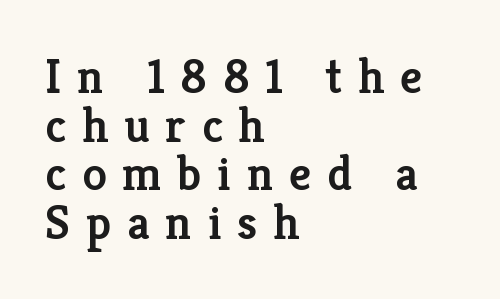
Someone cranked the tracking dial way up on this one. The words here are not underlined. Think of a printed novel: that variable character pitch is what you see here. These lines were composed using upright roman letters.
